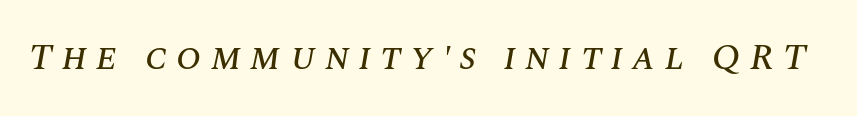
Q: Is the text italic (slanted)? A: Yes, it leans right by about 10 degrees.
Q: Is the text underlined? A: No.
Q: Is the spacing between letters normal or unusually wide? A: Unusually wide.
Q: Width (condensed, normal, or wide)? A: Normal.
Q: Stroke contrast? A: Medium.
Q: x-height? A: Large.
Q: Monospaced? A: No.
